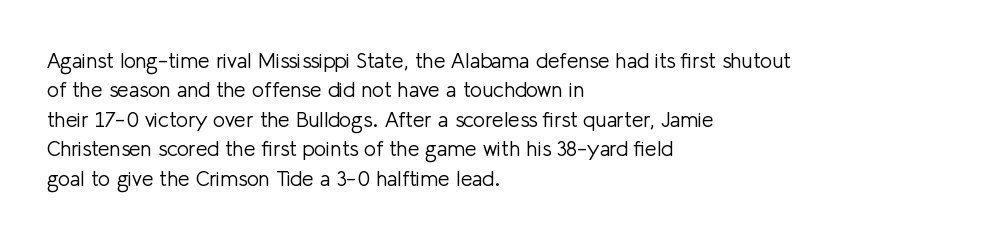
{"italic": "no", "bold": "no", "underline": "no", "align": "left", "line_spacing": "normal", "line_spacing_ratio": 1.4, "letter_spacing": "normal", "letter_spacing_em": 0.0, "glyph_px": 21}
